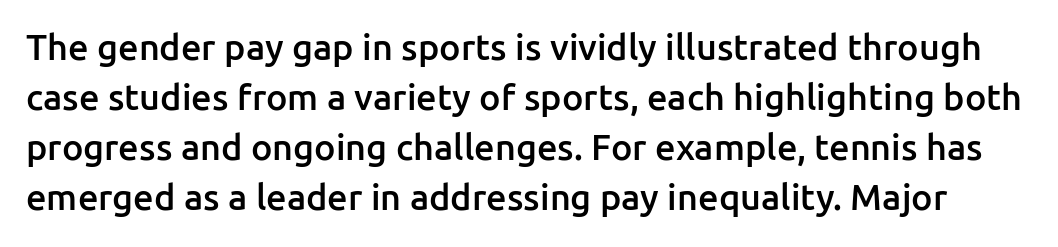
{"serif": "no", "italic": "no", "bold": "semi", "weight": "semibold", "width": "normal", "stroke_contrast": "low", "x_height": "medium", "monospaced": "no", "underline": "no", "line_spacing": "normal", "line_spacing_ratio": 1.39, "letter_spacing": "normal", "letter_spacing_em": 0.0, "glyph_px": 36}
